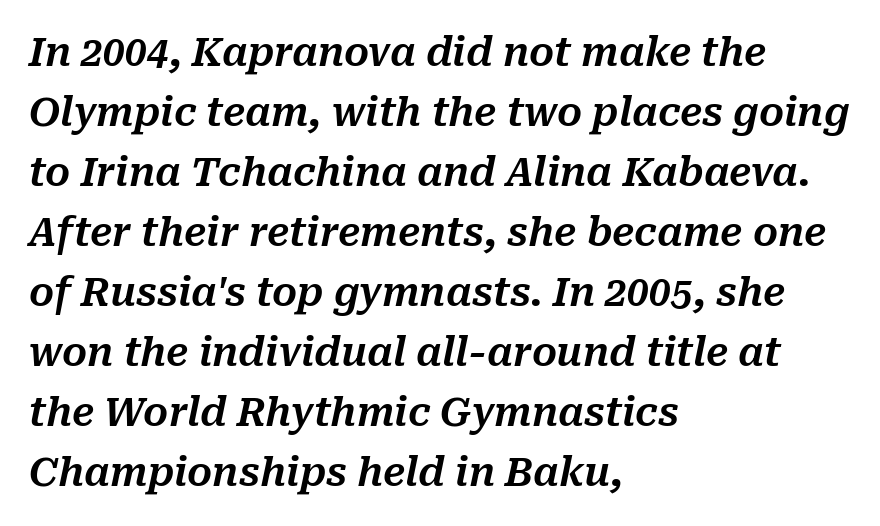
Q: Is the text italic (slanted)? A: Yes, it leans right by about 10 degrees.
Q: Is the text underlined? A: No.
Q: How is the paragraph aligned? A: Left-aligned.
Q: Is the spacing between letters normal or unusually wide? A: Normal.
Q: Is the spacing between lines tight, normal or loose? A: Normal.
Q: Width (condensed, normal, or wide)? A: Normal.
Q: Stroke contrast? A: Medium.
Q: x-height? A: Medium.
Q: Monospaced? A: No.
